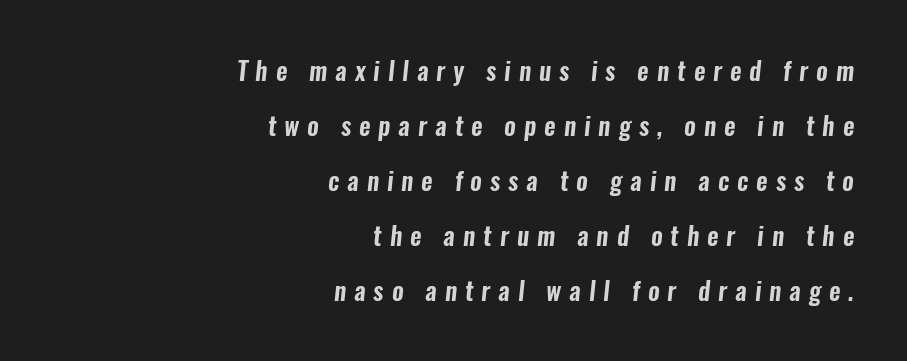
Q: Is the text underlined? A: No.
Q: How is the paragraph aligned? A: Right-aligned.
Q: Is the spacing between letters normal or unusually wide? A: Unusually wide.
Q: Is the spacing between lines tight, normal or loose? A: Loose.
